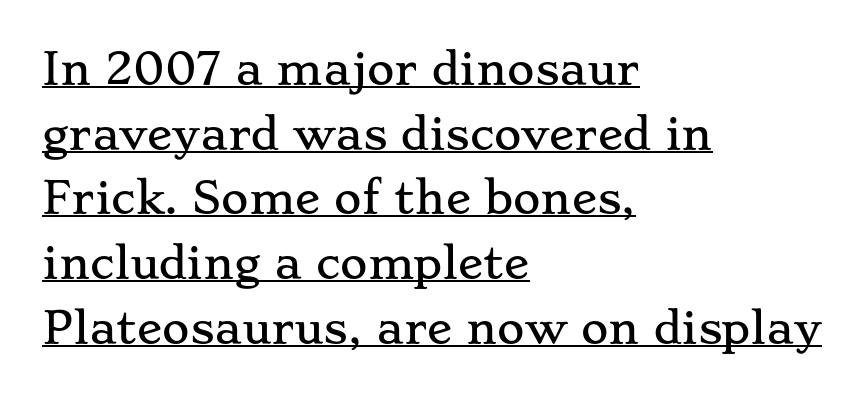
{"serif": "yes", "italic": "no", "width": "wide", "stroke_contrast": "low", "x_height": "small", "monospaced": "no", "underline": "yes", "align": "left", "line_spacing": "normal", "line_spacing_ratio": 1.54, "letter_spacing": "normal", "letter_spacing_em": 0.0, "glyph_px": 42}
